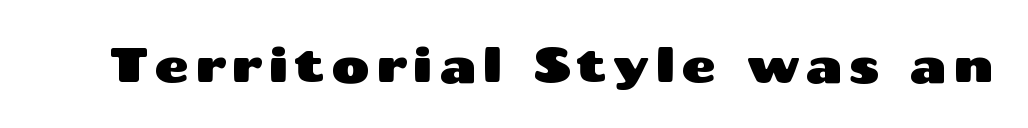
{"serif": "no", "italic": "no", "width": "wide", "stroke_contrast": "medium", "x_height": "medium", "monospaced": "no", "underline": "no", "glyph_px": 47}
